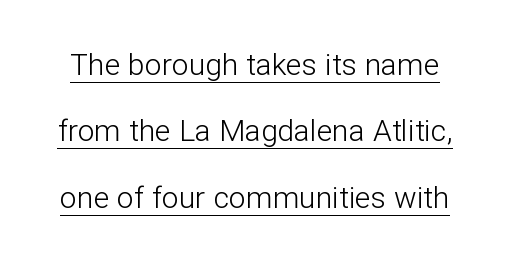
The image shows 30 px light sans-serif type, upright; set loose line spacing (2.21x), normal letter spacing, underlined; low stroke contrast and a medium x-height.
